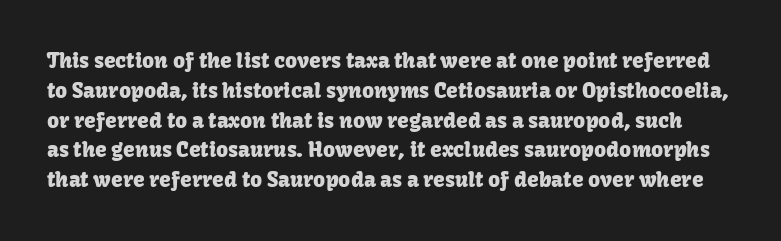
This rendering leaves character spacing at its baseline value. The font's upright variant was chosen for this text. Lines of text with bare space underneath. Leading: standard.
